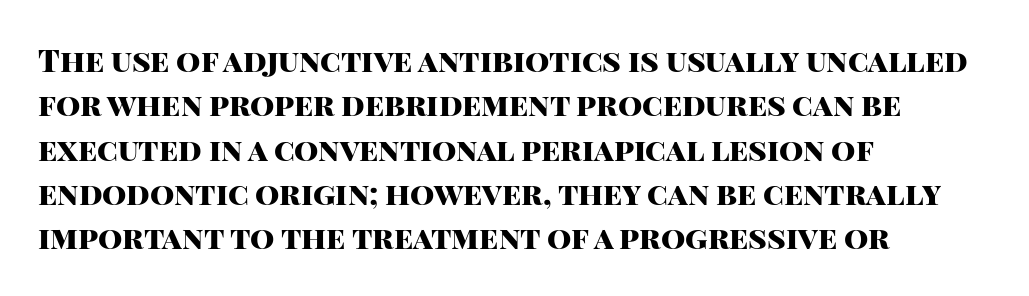
Q: Is the text bold? A: Yes.
Q: Is the text italic (slanted)? A: No, it is upright.
Q: Is the typeface a serif or a sans-serif typeface? A: Sans-serif.
Q: Is the text underlined? A: No.
Q: How is the paragraph aligned? A: Left-aligned.
Q: Is the spacing between letters normal or unusually wide? A: Normal.
Q: Is the spacing between lines tight, normal or loose? A: Normal.
Q: Width (condensed, normal, or wide)? A: Normal.
Q: Stroke contrast? A: High.
Q: x-height? A: Large.
Q: Monospaced? A: No.
